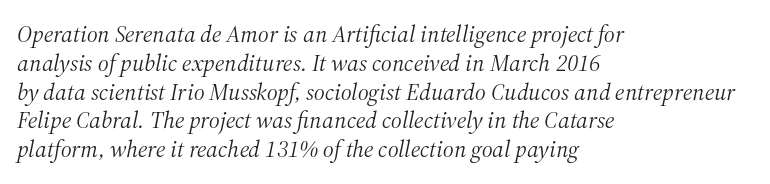
The image shows 24 px text type, italic (leaning right); set left-aligned, line spacing 1.2x, normal letter spacing, not underlined.
